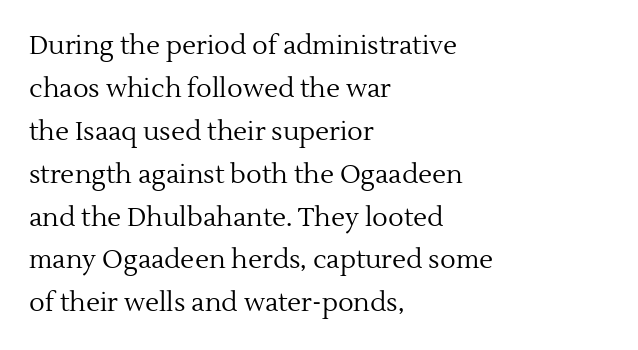
The image shows 26 px text type, upright; set left-aligned, normal line spacing (1.65x), normal letter spacing, not underlined.
